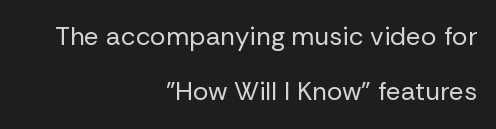
The image shows 26 px text type, upright; set right-aligned, loose line spacing (2.13x), normal letter spacing, not underlined.
